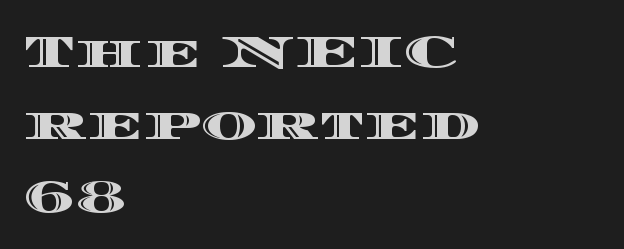
Notice how the passage keeps a crisp vertical edge on the left only. What's the leading like? Ordinary, nothing unusual. Unmarked baselines from the first word to the last. The type is set solid horizontally, with unmodified tracking. Think of a printed novel: that variable character pitch is what you see here.
